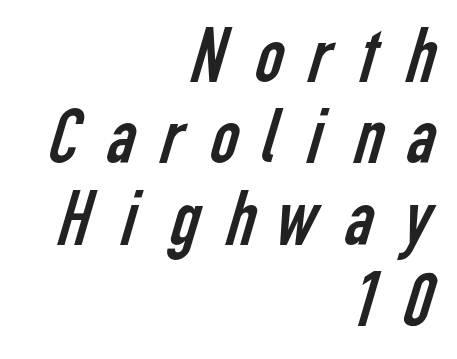
The image shows 79 px regular-weight, condensed sans-serif type; set right-aligned, tight line spacing (1.03x), unusually wide letter spacing (+0.21 em), not underlined; low stroke contrast and a medium x-height.
